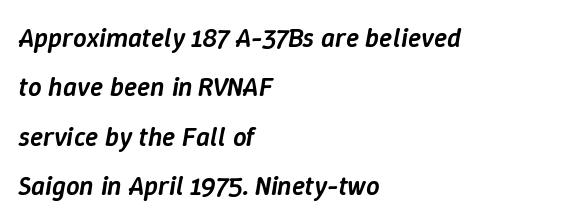
Q: Is the text bold? A: Semi-bold.
Q: Is the text italic (slanted)? A: Yes, it leans right by about 9 degrees.
Q: Is the text underlined? A: No.
Q: How is the paragraph aligned? A: Left-aligned.
Q: Is the spacing between letters normal or unusually wide? A: Normal.
